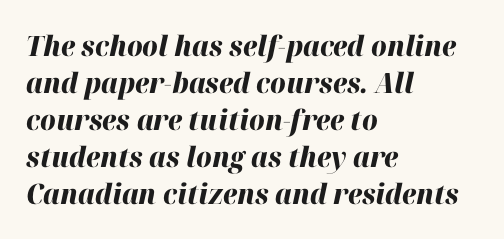
In CSS terms this would be text-align: left. The leading is moderate, giving the passage an even texture. The lettering tilts uniformly, giving the passage an italic look. In terms of letterspacing, this is plain default setting. Varying glyph widths throughout — classic text-font behaviour. The glyphs are unaccompanied by any horizontal stroke below them.
